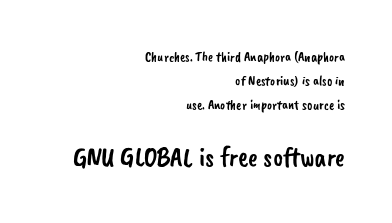
The image shows 27 px text type; set right-aligned, line spacing 1.71x, normal letter spacing, not underlined; the second (bottom) block is 1.93x larger.
